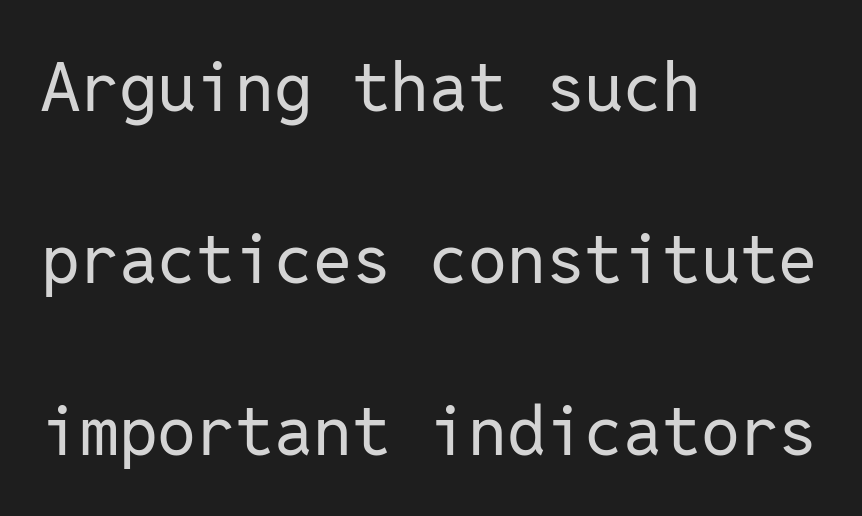
The tracking reads as untouched default to a designer's eye. Summary of vertical rhythm: relaxed, with wide interline spacing. A typesetter would call this monospace, since all characters share one set width. Examine the stroke ends and you'll find no serifs. Designer's note — italics off, roman on. Typeset ragged right — the left edge is the straight one.
